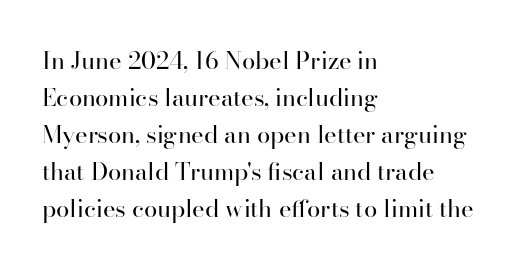
The image shows 24 px text type, upright; set left-aligned, normal line spacing (1.54x), normal letter spacing, not underlined.
